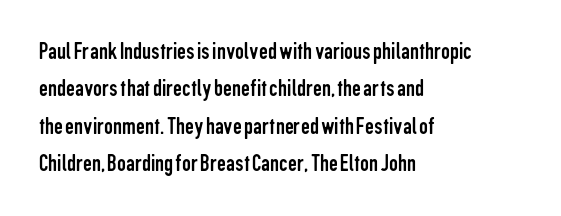
{"italic": "no", "bold": "no", "underline": "no", "align": "left", "line_spacing": "normal", "line_spacing_ratio": 1.5, "letter_spacing": "normal", "letter_spacing_em": 0.0, "glyph_px": 25}
